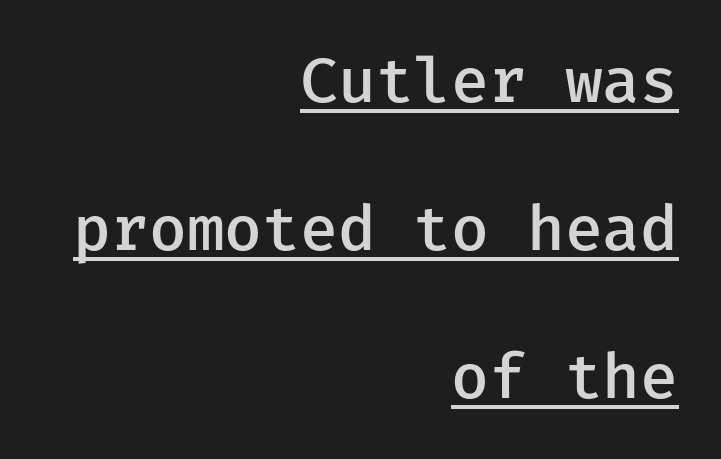
Does extra space separate the letters? No, they use regular spacing. Notice how a bar underscores the lettering throughout. Whoever set this chose breathing room over compactness in the vertical rhythm. Its strokes are somewhat broadened, the hallmark of semibold type.
